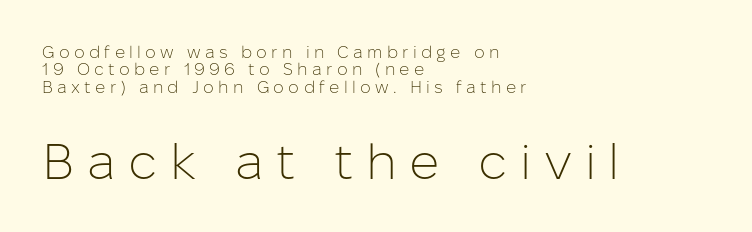
Q: Is the text bold? A: No.
Q: Is the text italic (slanted)? A: No, it is upright.
Q: Is the typeface a serif or a sans-serif typeface? A: Sans-serif.
Q: Is the text underlined? A: No.
Q: How is the paragraph aligned? A: Left-aligned.
Q: Is the spacing between letters normal or unusually wide? A: Unusually wide.
Q: Is the spacing between lines tight, normal or loose? A: Tight.
Q: Which block of text is set in a larger size, the first (top) or the second (bottom)? A: The second (bottom) one.
Q: Width (condensed, normal, or wide)? A: Normal.
Q: Stroke contrast? A: Low.
Q: x-height? A: Medium.
Q: Monospaced? A: No.
